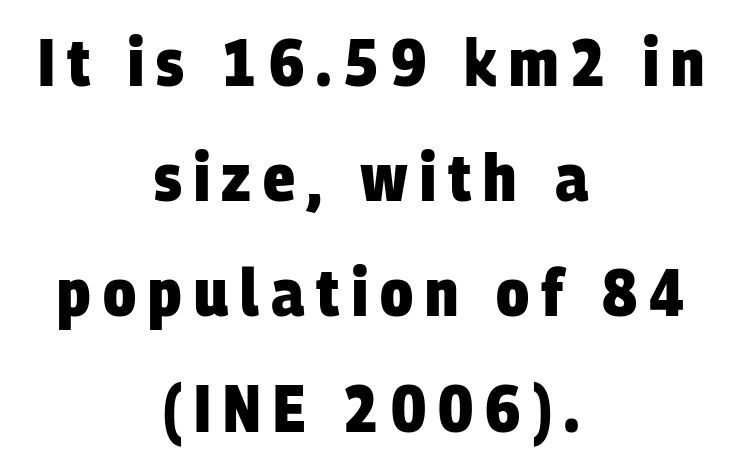
{"serif": "no", "bold": "yes", "weight": "heavy", "width": "condensed", "stroke_contrast": "low", "x_height": "large", "monospaced": "no", "underline": "no", "align": "center", "line_spacing_ratio": 1.72, "glyph_px": 67}
